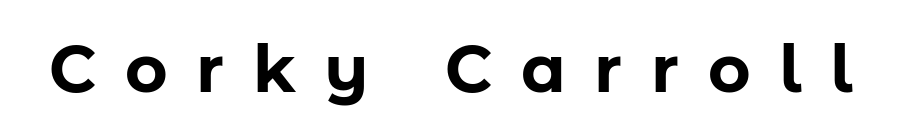
Q: Is the text bold? A: Yes.
Q: Is the text italic (slanted)? A: No, it is upright.
Q: Is the typeface a serif or a sans-serif typeface? A: Sans-serif.
Q: Is the text underlined? A: No.
Q: Is the spacing between letters normal or unusually wide? A: Unusually wide.
Q: Width (condensed, normal, or wide)? A: Normal.
Q: Stroke contrast? A: Low.
Q: x-height? A: Medium.
Q: Monospaced? A: No.
